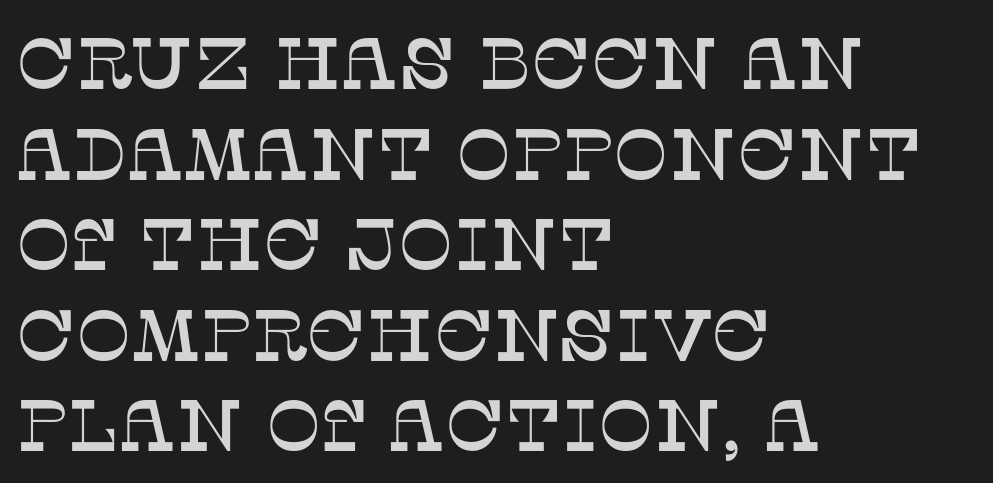
The image shows 73 px serif type, upright; set left-aligned, line spacing 1.24x, normal letter spacing, not underlined; low stroke contrast and a large x-height.
